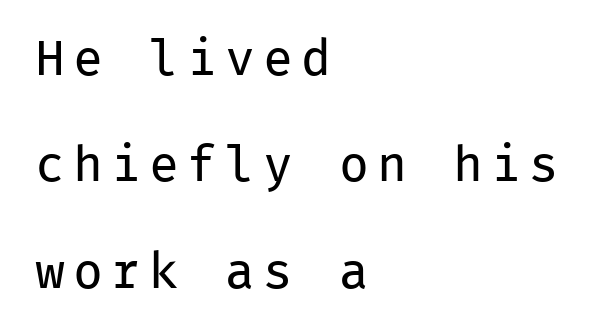
The image shows 50 px regular-weight sans-serif type, upright, monospaced; set left-aligned, loose line spacing (2.13x), not underlined; low stroke contrast and a medium x-height.
